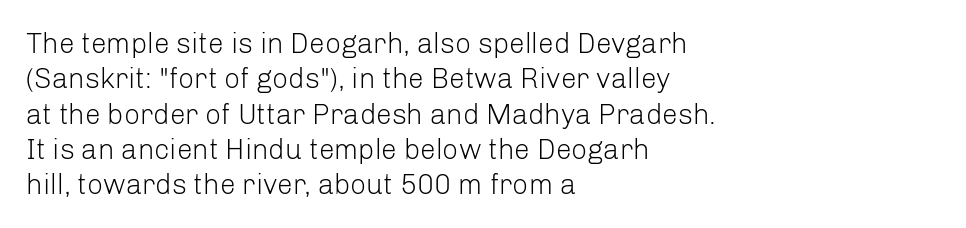
The image shows 28 px light sans-serif type, upright; set left-aligned, normal line spacing (1.26x), normal letter spacing, not underlined; low stroke contrast and a medium x-height.
